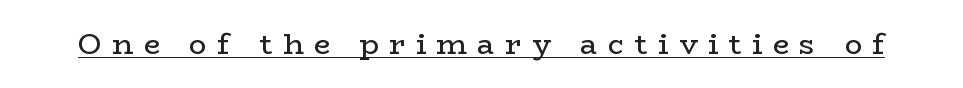
The image shows 29 px regular-weight, wide serif type, upright; set unusually wide letter spacing (+0.36 em), underlined; low stroke contrast and a medium x-height.
